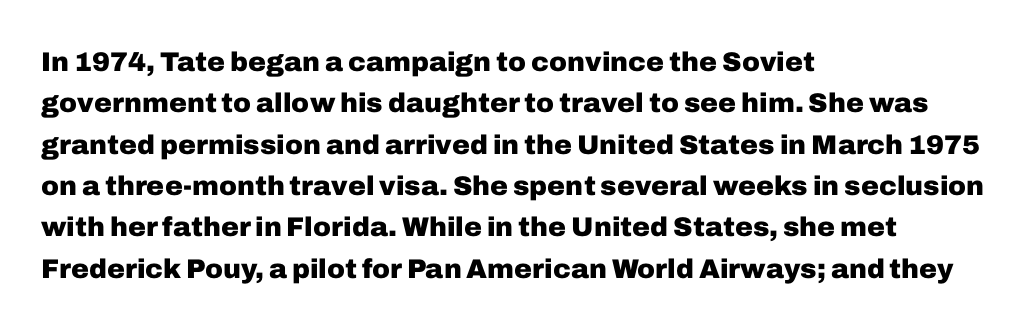
This block has exactly the height ordinary leading produces. The letterforms sit shoulder to shoulder at normal distance. On the weight axis this lands at bold, roughly 700. Line beginnings align vertically; line endings do not. A roman cut, with each character standing at attention.
